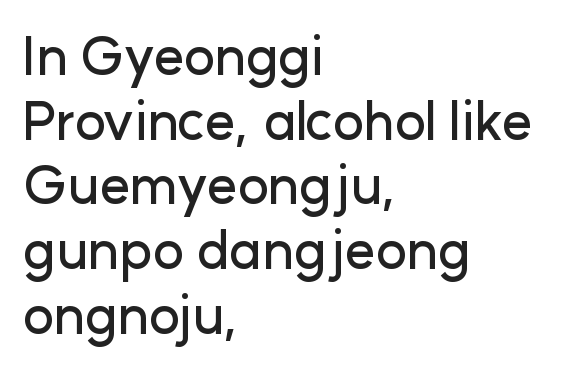
Q: Is the text italic (slanted)? A: No, it is upright.
Q: Is the typeface a serif or a sans-serif typeface? A: Sans-serif.
Q: Is the text underlined? A: No.
Q: How is the paragraph aligned? A: Left-aligned.
Q: Is the spacing between letters normal or unusually wide? A: Normal.
Q: Width (condensed, normal, or wide)? A: Normal.
Q: Stroke contrast? A: Low.
Q: x-height? A: Medium.
Q: Monospaced? A: No.
